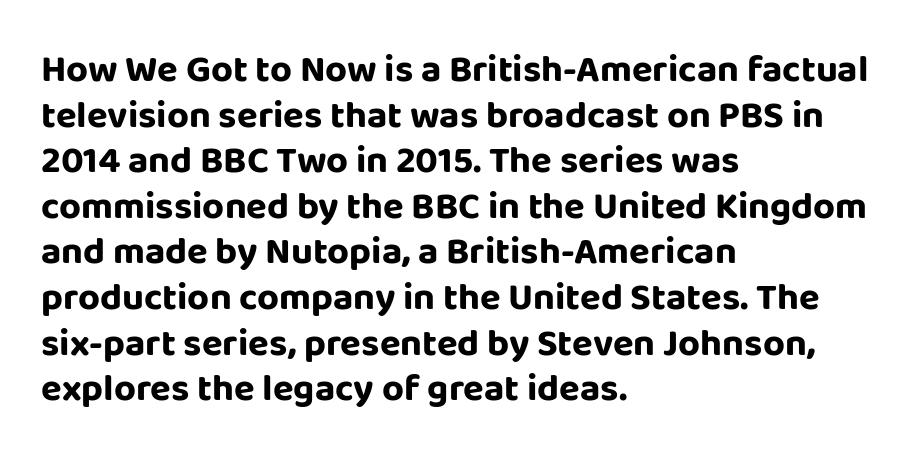
The typesetter chose a ragged-right arrangement here. The characters display no serif detailing; their extremities are plain. Every letter is thick-stroked: bold, no question. Note the varied advance widths — an 'i' is clearly narrower than an 'm'. Underlining? Definitely not there. Look at the tracking — it's just the regular setting, nothing added.
